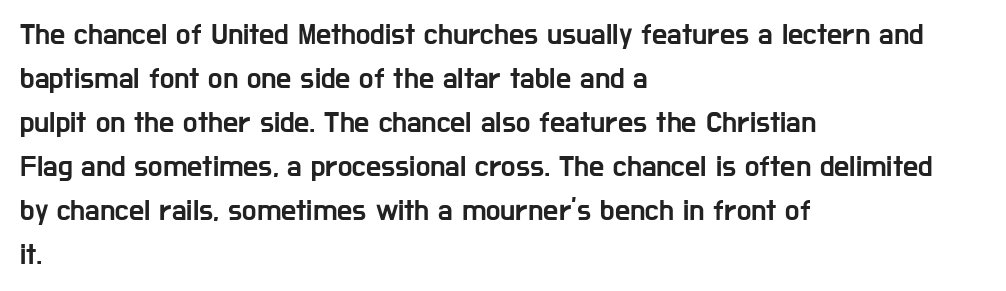
Unlike italic type, these characters show no tilt at all. Nope, no serifs anywhere on these letters. Honestly, the row spacing looks completely unremarkable. Inter-character spacing is left at the font's built-in metrics.
